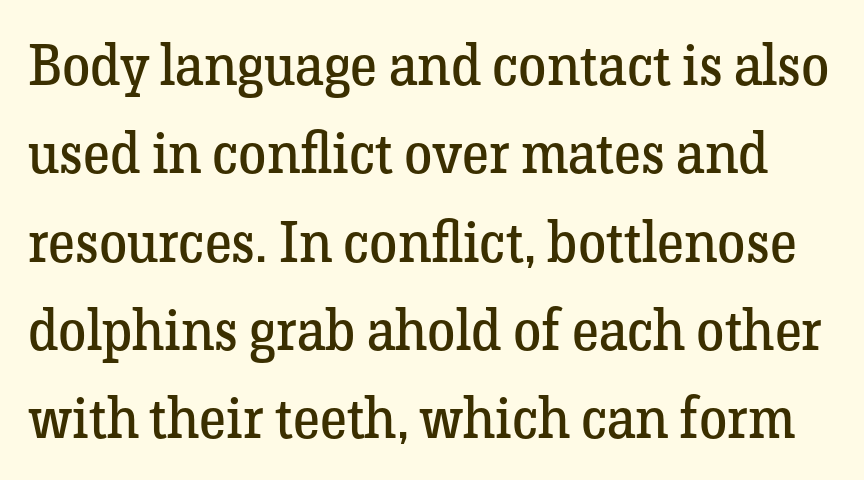
{"serif": "yes", "italic": "no", "bold": "no", "weight": "regular", "width": "normal", "stroke_contrast": "low", "x_height": "medium", "monospaced": "no", "underline": "no", "line_spacing": "normal", "line_spacing_ratio": 1.55, "letter_spacing": "normal", "letter_spacing_em": 0.0, "glyph_px": 57}
